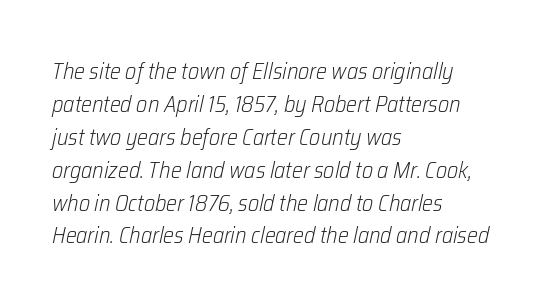
The image shows 23 px text type, italic (leaning right); set left-aligned, normal line spacing (1.43x), normal letter spacing, not underlined.
